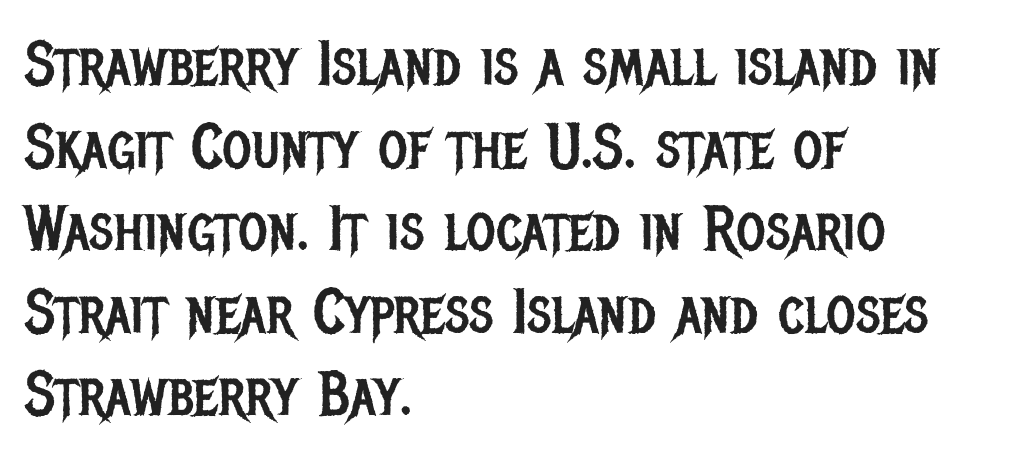
Students, observe: this is what conventionally led text looks like. Nothing heavy about these letters — not bold at all. Letters rest on an invisible, unmarked baseline. Tracking here is standard; glyphs follow each other at the usual distance. The rendering shows plain stroke endings on the letterforms — a sans-serif design. Visually the block forms a straight wall on the left and a jagged coastline on the right.
